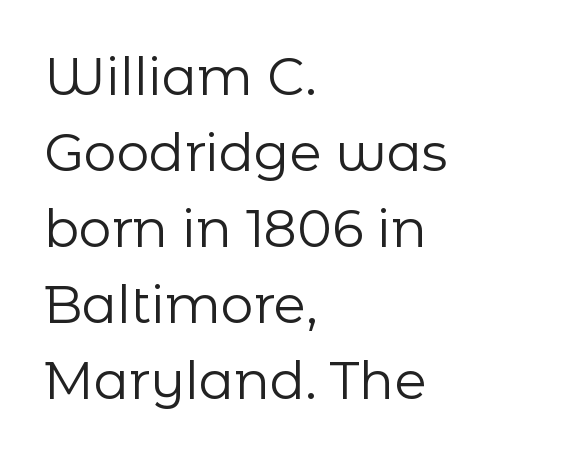
{"serif": "no", "italic": "no", "bold": "no", "weight": "regular", "width": "normal", "stroke_contrast": "low", "x_height": "medium", "monospaced": "no", "underline": "no", "align": "left", "line_spacing": "normal", "line_spacing_ratio": 1.46, "letter_spacing": "normal", "letter_spacing_em": 0.0, "glyph_px": 52}
